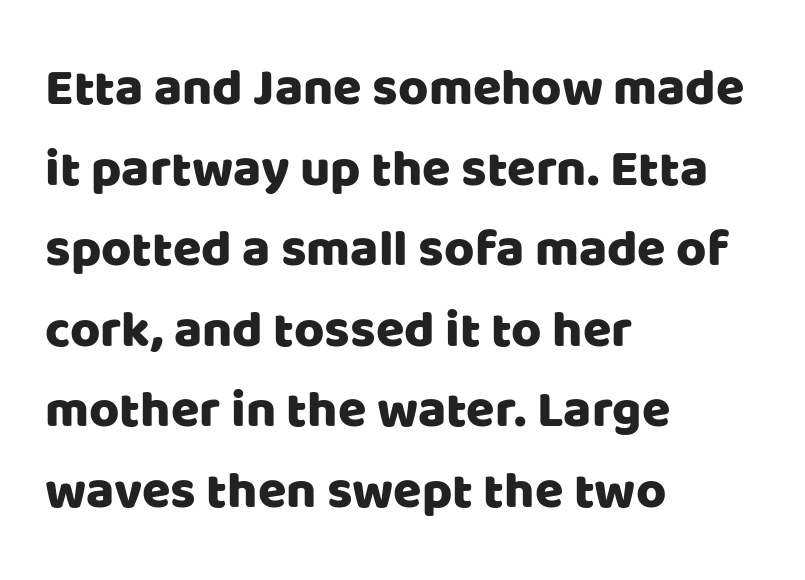
{"serif": "no", "italic": "no", "width": "normal", "stroke_contrast": "low", "x_height": "large", "monospaced": "no", "underline": "no", "align": "left", "line_spacing": "normal", "line_spacing_ratio": 1.55, "letter_spacing": "normal", "letter_spacing_em": 0.0, "glyph_px": 52}
